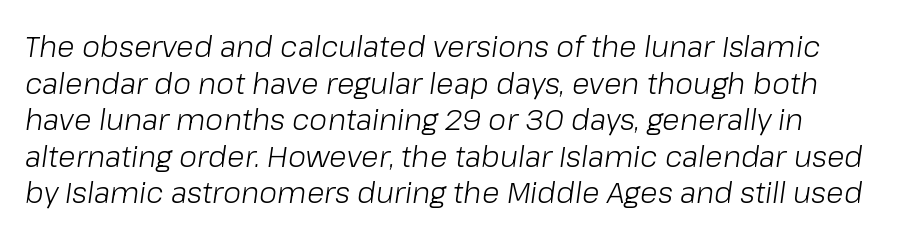
The image shows 29 px light type, italic (leaning right); set left-aligned, normal line spacing (1.26x), normal letter spacing, not underlined; low stroke contrast and a medium x-height.
